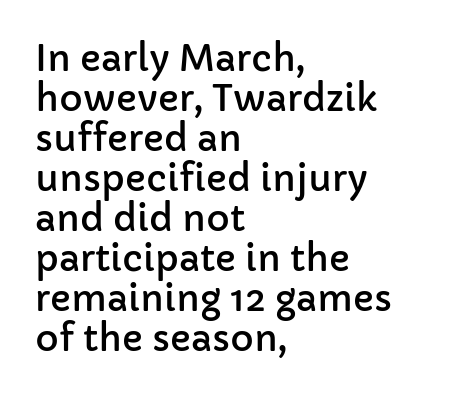
No feet cap the strokes, marking this as sans-serif type. Each letter keeps its own natural width here, so spacing adapts to shape. The gap between lines stays unmarked. Nothing unusual about the tracking: characters are spaced as the font intends. The lines in this sample share a left origin and differ only in where they stop.
